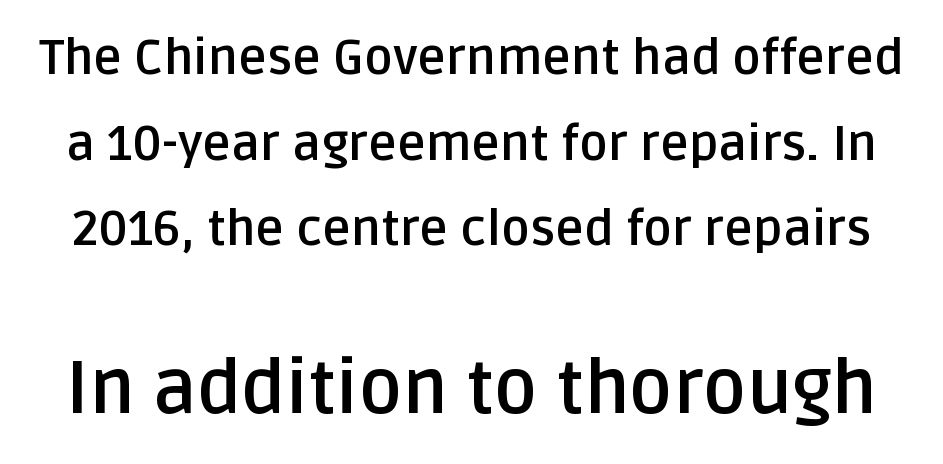
Q: Is the text bold? A: Yes.
Q: Is the text italic (slanted)? A: No, it is upright.
Q: Is the typeface a serif or a sans-serif typeface? A: Sans-serif.
Q: Is the text underlined? A: No.
Q: Is the spacing between letters normal or unusually wide? A: Normal.
Q: Which block of text is set in a larger size, the first (top) or the second (bottom)? A: The second (bottom) one.
Q: Width (condensed, normal, or wide)? A: Normal.
Q: Stroke contrast? A: Low.
Q: x-height? A: Large.
Q: Monospaced? A: No.
